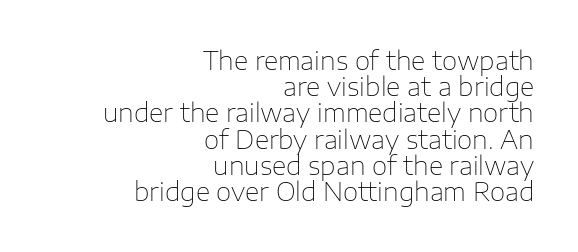
The image shows 25 px text type, upright; set right-aligned, tight line spacing (1.05x), normal letter spacing, not underlined.
